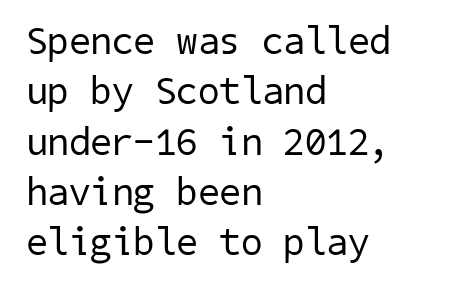
{"serif": "no", "bold": "no", "weight": "regular", "width": "normal", "stroke_contrast": "low", "x_height": "medium", "underline": "no", "align": "left", "line_spacing": "normal", "line_spacing_ratio": 1.29, "letter_spacing": "normal", "letter_spacing_em": 0.0, "glyph_px": 39}
